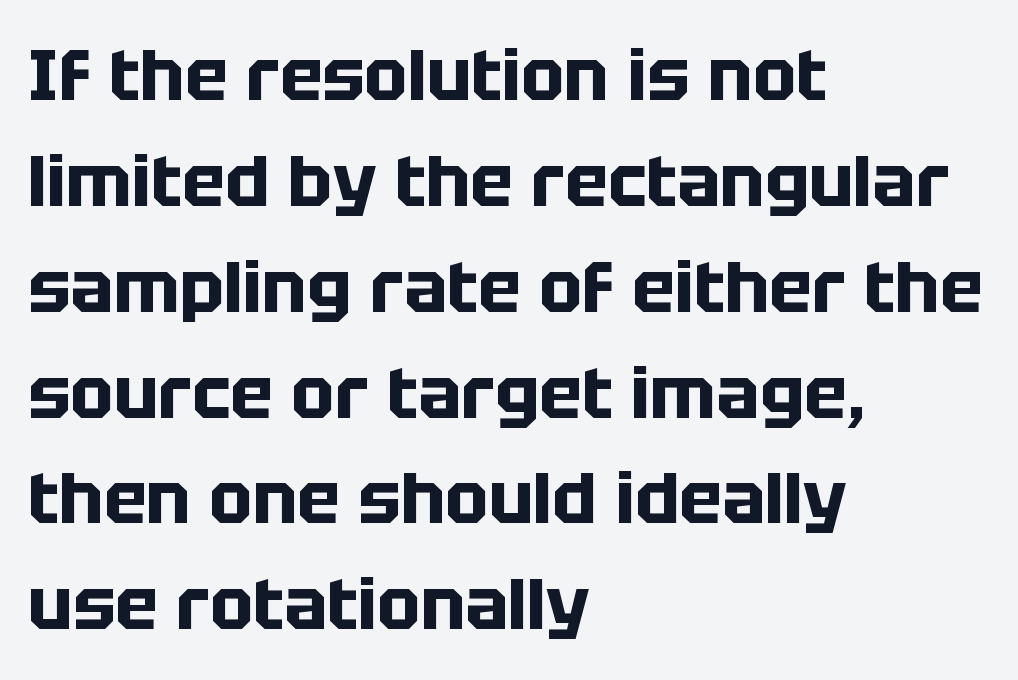
Q: Is the text bold? A: Yes.
Q: Is the text italic (slanted)? A: No, it is upright.
Q: Is the typeface a serif or a sans-serif typeface? A: Sans-serif.
Q: Is the text underlined? A: No.
Q: How is the paragraph aligned? A: Left-aligned.
Q: Is the spacing between letters normal or unusually wide? A: Normal.
Q: Is the spacing between lines tight, normal or loose? A: Normal.
Q: Width (condensed, normal, or wide)? A: Normal.
Q: Stroke contrast? A: Low.
Q: x-height? A: Large.
Q: Monospaced? A: No.
